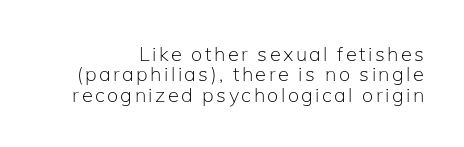
{"italic": "no", "bold": "no", "underline": "no", "line_spacing": "tight", "line_spacing_ratio": 1.02, "glyph_px": 20}
